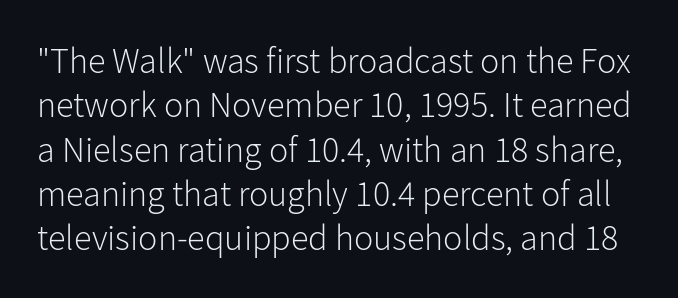
The letters advance in unequal steps, a hallmark of proportional type. Examine the stroke ends and you'll find no serifs. You could call the tracking neutral — neither tight nor loose. The gap between lines stays unmarked.
